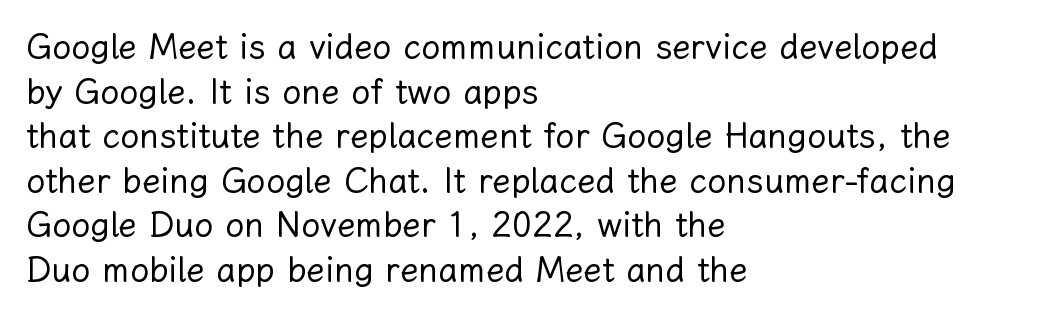
The image shows 34 px regular-weight type, upright; set left-aligned, normal line spacing (1.31x), normal letter spacing, not underlined; low stroke contrast and a medium x-height.
